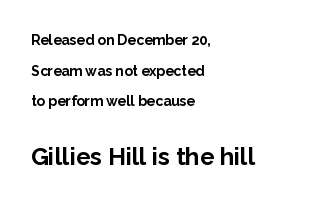
The image shows 24 px bold type, upright; set left-aligned, loose line spacing (2.19x), normal letter spacing, not underlined; the second (bottom) block is 1.71x larger.
